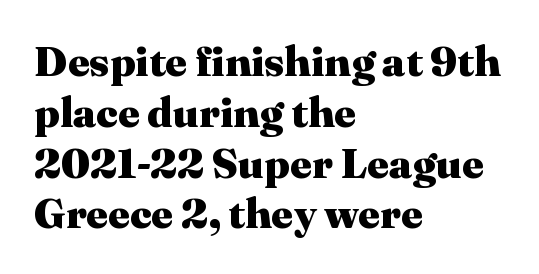
The rendering uses natural spacing where letterforms have individual widths. The rag falls on the right side of this text block. Little horizontal feet cap the strokes, marking this as serif type. The space directly below the letters is spotless. The glyphs have the mass of a bold cut.
